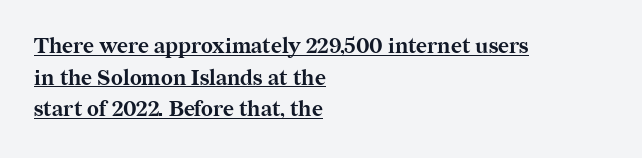
{"italic": "no", "bold": "yes", "underline": "yes", "align": "left", "line_spacing": "normal", "line_spacing_ratio": 1.51, "letter_spacing": "normal", "letter_spacing_em": 0.0, "glyph_px": 21}
